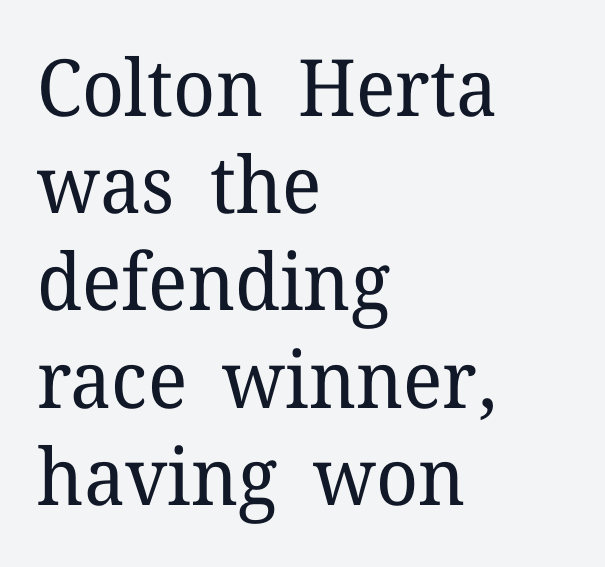
The image shows 79 px regular-weight serif type, upright; set left-aligned, line spacing 1.23x, normal letter spacing, not underlined; low stroke contrast and a medium x-height.
